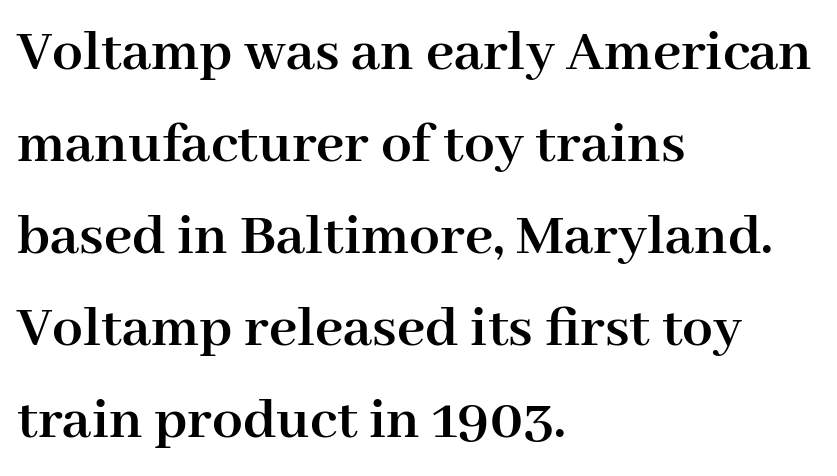
{"serif": "yes", "italic": "no", "bold": "yes", "weight": "semibold", "width": "normal", "stroke_contrast": "high", "x_height": "medium", "monospaced": "no", "underline": "no", "align": "left", "line_spacing": "normal", "line_spacing_ratio": 1.51, "letter_spacing": "normal", "letter_spacing_em": 0.0, "glyph_px": 61}
